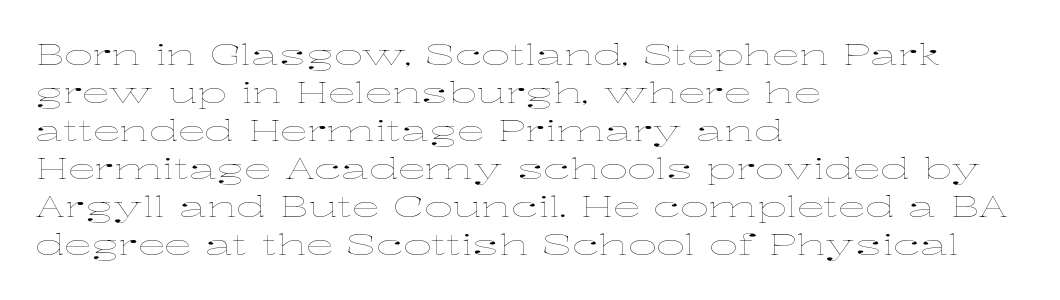
These glyphs show unthickened strokes, regular width or finer. This sample is left-justified, so line endings fall wherever the words run out. Does the lettering tilt? It doesn't — this is upright. This sample uses plain, unmodified letter spacing. Is this a fixed-width face? No — the glyphs have proportional, varying widths. Glance below the letters and you will spot only blank space.
